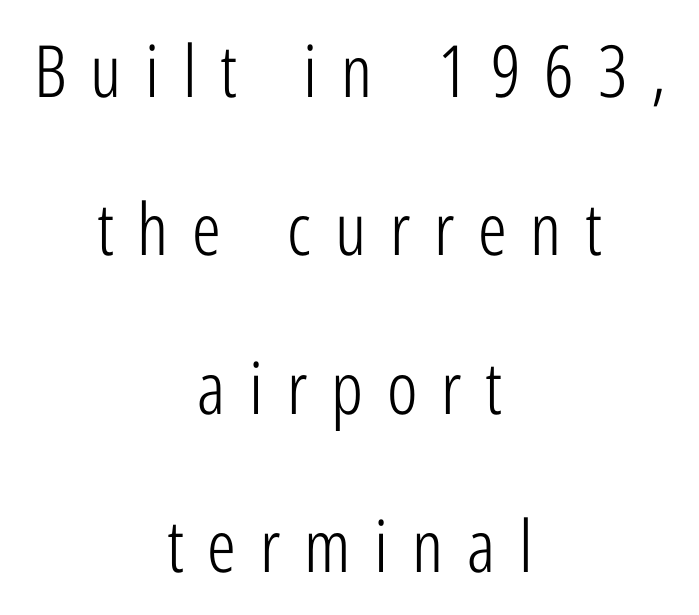
The image shows 72 px light, condensed sans-serif type, upright; set centered, loose line spacing (2.2x), unusually wide letter spacing (+0.33 em), not underlined; low stroke contrast and a medium x-height.
